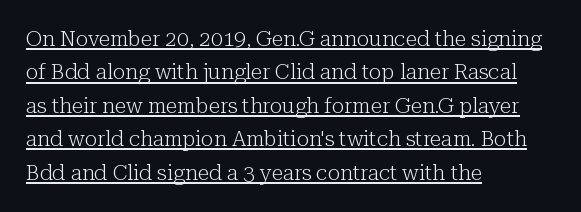
Q: Is the text bold? A: No.
Q: Is the text italic (slanted)? A: No, it is upright.
Q: Is the text underlined? A: Yes.
Q: How is the paragraph aligned? A: Left-aligned.
Q: Is the spacing between letters normal or unusually wide? A: Normal.
Q: Is the spacing between lines tight, normal or loose? A: Normal.
